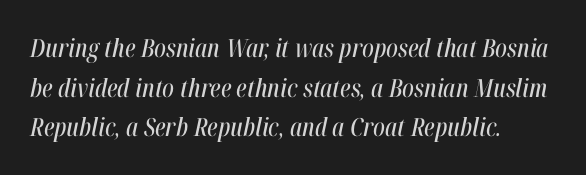
The image shows 25 px text type, italic (leaning right); set left-aligned, normal line spacing (1.59x), normal letter spacing, not underlined.
